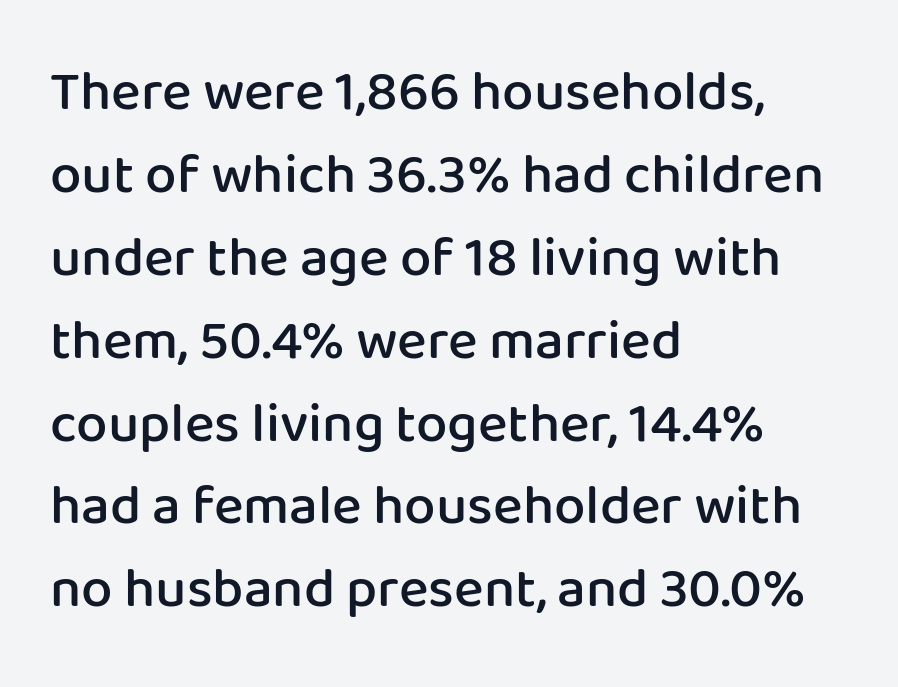
The face used here is rendered with its standard letterfit. The rag falls on the right side of this text block. I'd call this a sans setting — the letters go barefoot. In terms of weight, the rendering is demibold, just under bold. Nobody drew a line under any word here.
